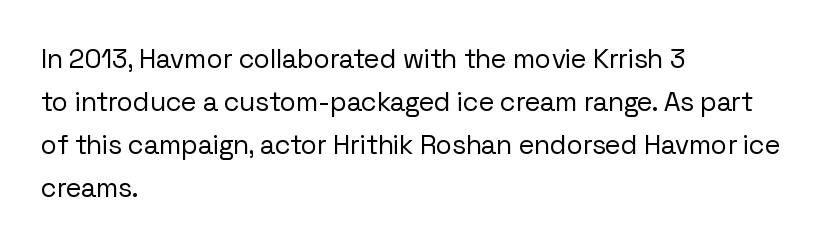
The image shows 27 px text type, upright; set left-aligned, normal line spacing (1.59x), normal letter spacing, not underlined.
